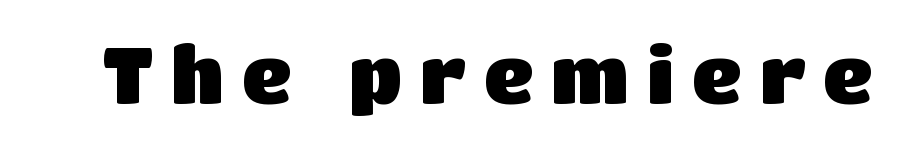
The image shows 78 px heavy sans-serif type, upright; set unusually wide letter spacing (+0.22 em), not underlined; low stroke contrast and a large x-height.
